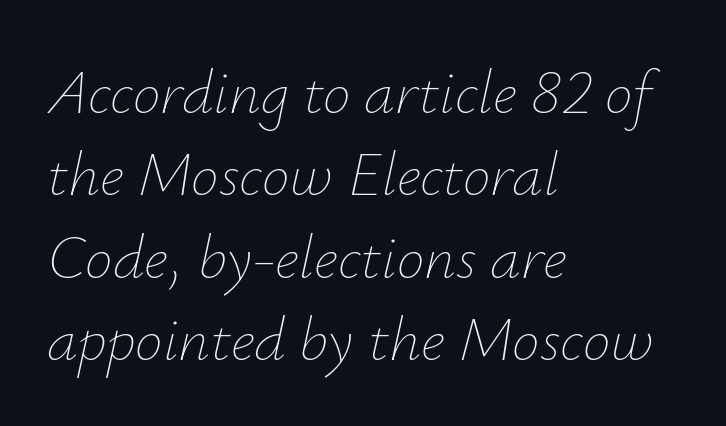
{"italic": "yes", "lean": "right", "slant_degrees": 12, "bold": "no", "weight": "thin", "width": "normal", "stroke_contrast": "low", "x_height": "small", "monospaced": "no", "underline": "no", "align": "left", "line_spacing": "normal", "line_spacing_ratio": 1.33, "letter_spacing": "normal", "letter_spacing_em": 0.0, "glyph_px": 62}
